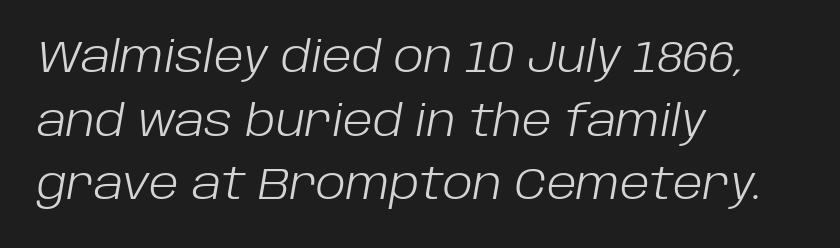
Q: Is the text bold? A: No.
Q: Is the text italic (slanted)? A: Yes, it leans right by about 10 degrees.
Q: Is the text underlined? A: No.
Q: How is the paragraph aligned? A: Left-aligned.
Q: Is the spacing between letters normal or unusually wide? A: Normal.
Q: Is the spacing between lines tight, normal or loose? A: Normal.
Q: Width (condensed, normal, or wide)? A: Normal.
Q: Stroke contrast? A: Low.
Q: x-height? A: Large.
Q: Monospaced? A: No.
